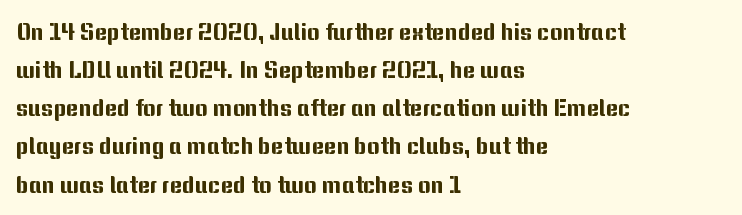
The image shows 24 px text type, upright; set left-aligned, normal line spacing (1.59x), normal letter spacing, not underlined.
